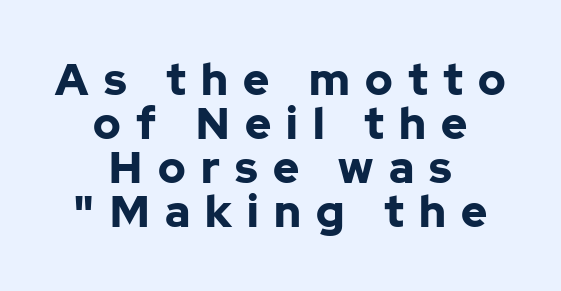
This is heavy type, rendered in bold. Does the copy run flush right? No — it is centered line by line. Spacing verdict: proportional, widths tailored to each character. The space between consecutive lines is stingy.
